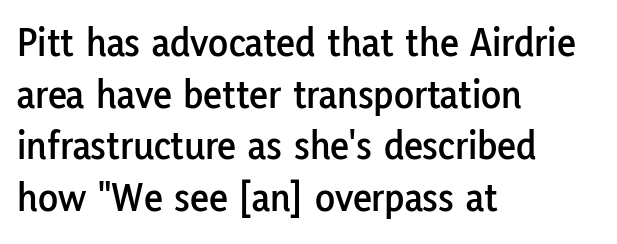
The image shows 41 px sans-serif type, upright; set left-aligned, normal line spacing (1.26x), normal letter spacing, not underlined; low stroke contrast and a medium x-height.
